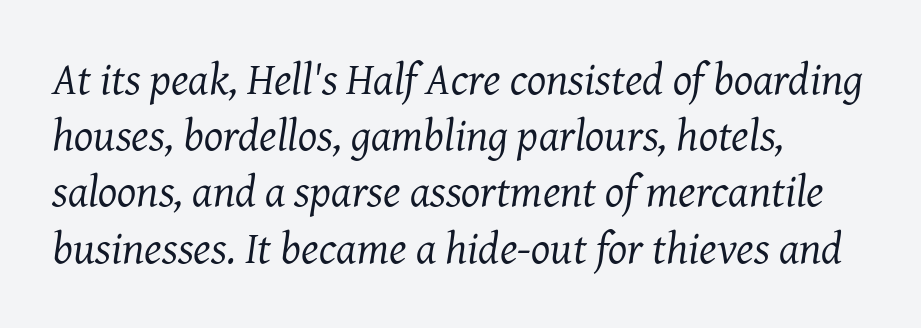
The image shows 45 px regular-weight serif type, italic (leaning right); set left-aligned, normal line spacing (1.25x), normal letter spacing, not underlined; medium stroke contrast and a medium x-height.
